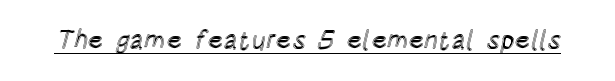
The image shows 26 px text type; set normal letter spacing, underlined.
